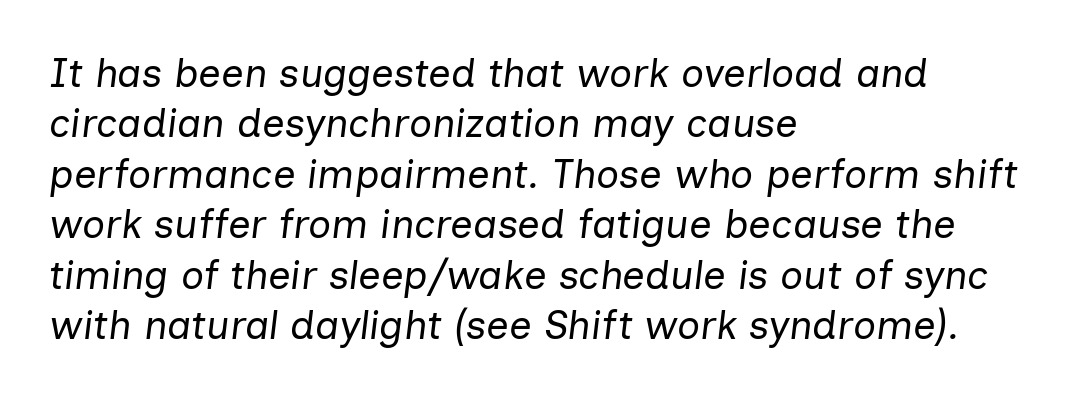
Italic? Definitely — the glyphs are oblique. Line starts are locked; line ends wander. You could not count columns in this text — the font is proportionally spaced. Check the space under the baseline: it is left empty. Observe the ordinary spacing: letters are neighbours, not strangers. Heaviness? Minimal to ordinary, like unemphasized prose.
